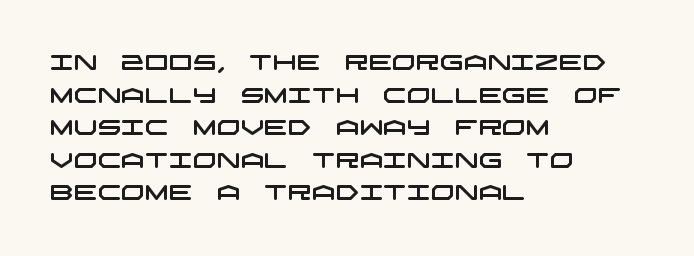
How are the letters spaced? Ordinarily, with no added tracking. The typesetter chose a ragged-right arrangement here. Rule under the text: the space is simply empty. Each new line begins a customary step beneath the previous one.
